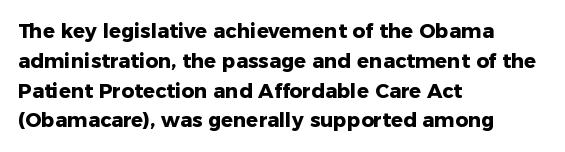
The image shows 20 px bold type, upright; set left-aligned, normal line spacing (1.49x), normal letter spacing, not underlined.
